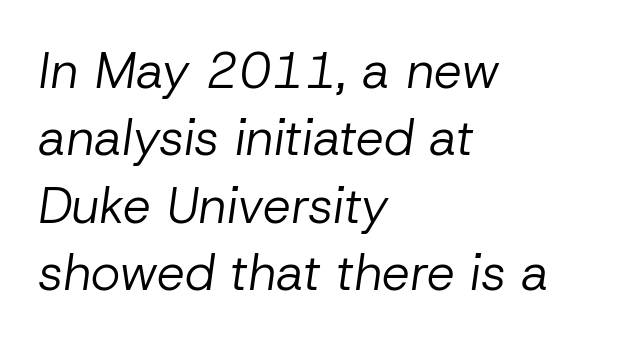
{"italic": "yes", "lean": "right", "slant_degrees": 8, "bold": "no", "weight": "regular", "width": "normal", "stroke_contrast": "low", "x_height": "medium", "monospaced": "no", "underline": "no", "align": "left", "line_spacing": "normal", "line_spacing_ratio": 1.35, "letter_spacing": "normal", "letter_spacing_em": 0.0, "glyph_px": 50}
